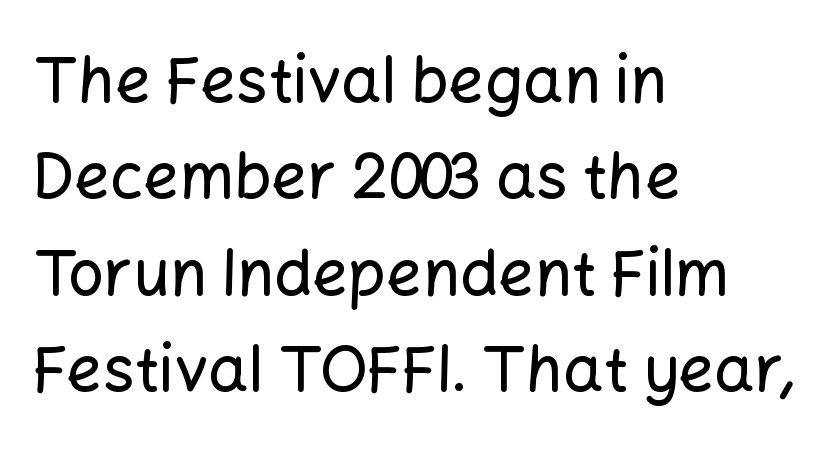
No feet cap the strokes, marking this as sans-serif type. One-word summary of the alignment: left. Clear beneath every line of the passage. A typesetter would mark this as roman, not italic.
